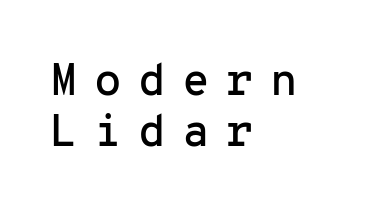
{"serif": "no", "italic": "no", "width": "normal", "stroke_contrast": "low", "x_height": "medium", "monospaced": "yes", "underline": "no", "align": "left", "line_spacing": "tight", "line_spacing_ratio": 1.13, "letter_spacing": "wide", "letter_spacing_em": 0.36, "glyph_px": 45}
